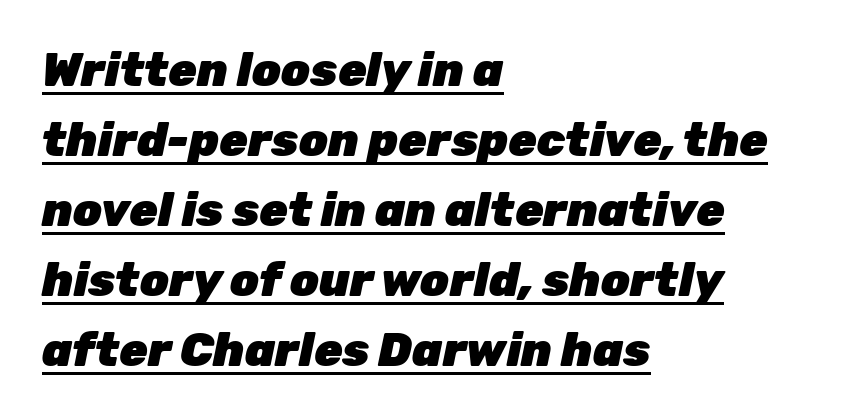
The image shows 46 px heavy type, italic (leaning right); set left-aligned, normal line spacing (1.52x), normal letter spacing, underlined; low stroke contrast and a medium x-height.
